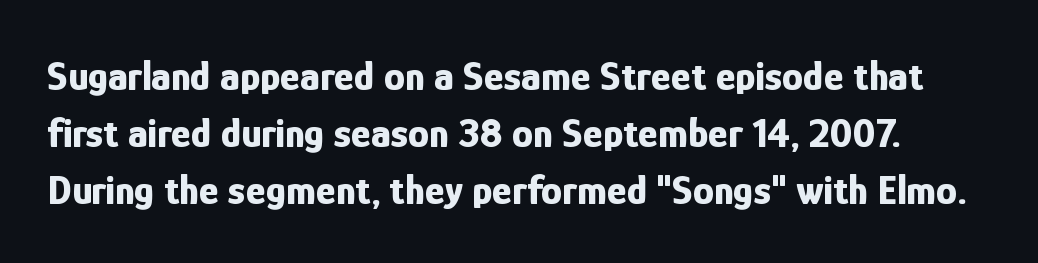
{"serif": "no", "italic": "no", "bold": "yes", "weight": "bold", "width": "condensed", "stroke_contrast": "low", "x_height": "medium", "monospaced": "no", "underline": "no", "line_spacing": "normal", "line_spacing_ratio": 1.36, "letter_spacing": "normal", "letter_spacing_em": 0.0, "glyph_px": 42}
